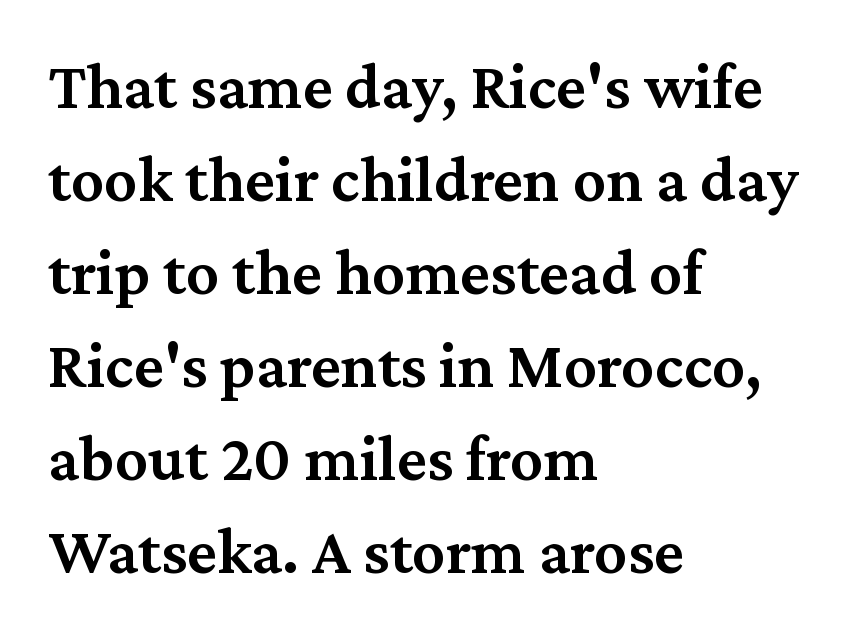
The image shows 66 px semibold serif type, upright; set left-aligned, normal line spacing (1.41x), normal letter spacing, not underlined; medium stroke contrast and a medium x-height.
